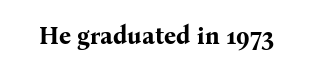
What stands out about the letter spacing? Nothing — it is the standard amount. Upright lettering throughout. Bold? Absolutely — the strokes are thick and heavy. The glyphs are unaccompanied by any horizontal stroke below them.
